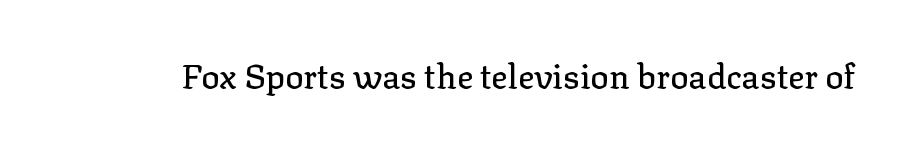
Q: Is the text italic (slanted)? A: No, it is upright.
Q: Is the typeface a serif or a sans-serif typeface? A: Serif.
Q: Is the text underlined? A: No.
Q: Is the spacing between letters normal or unusually wide? A: Normal.
Q: Width (condensed, normal, or wide)? A: Normal.
Q: Stroke contrast? A: Low.
Q: x-height? A: Medium.
Q: Monospaced? A: No.
